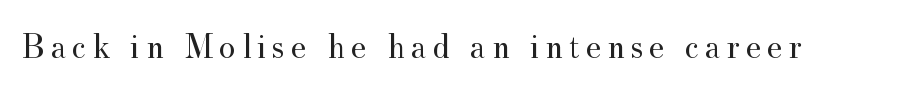
{"serif": "yes", "italic": "no", "bold": "no", "weight": "regular", "width": "normal", "stroke_contrast": "medium", "x_height": "small", "monospaced": "no", "underline": "no", "glyph_px": 35}
